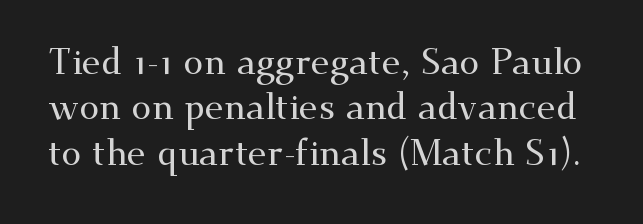
Q: Is the text italic (slanted)? A: No, it is upright.
Q: Is the typeface a serif or a sans-serif typeface? A: Serif.
Q: Is the text underlined? A: No.
Q: Is the spacing between letters normal or unusually wide? A: Normal.
Q: Is the spacing between lines tight, normal or loose? A: Normal.
Q: Width (condensed, normal, or wide)? A: Wide.
Q: Stroke contrast? A: Medium.
Q: x-height? A: Small.
Q: Monospaced? A: No.
